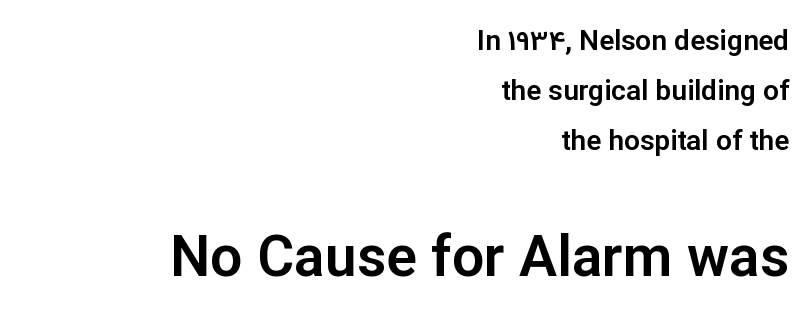
Q: Is the text italic (slanted)? A: No, it is upright.
Q: Is the typeface a serif or a sans-serif typeface? A: Sans-serif.
Q: Is the text underlined? A: No.
Q: How is the paragraph aligned? A: Right-aligned.
Q: Is the spacing between letters normal or unusually wide? A: Normal.
Q: Which block of text is set in a larger size, the first (top) or the second (bottom)? A: The second (bottom) one.
Q: Width (condensed, normal, or wide)? A: Normal.
Q: Stroke contrast? A: Low.
Q: x-height? A: Medium.
Q: Monospaced? A: No.
